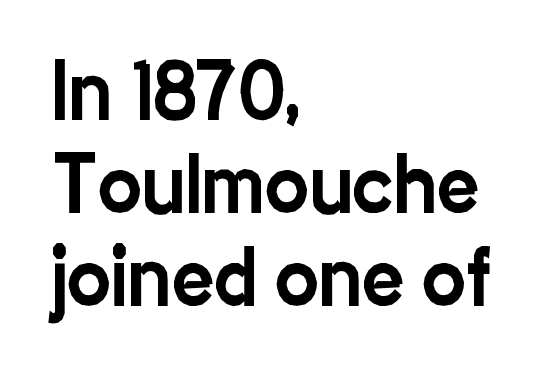
{"serif": "no", "italic": "no", "width": "condensed", "stroke_contrast": "low", "x_height": "medium", "monospaced": "no", "underline": "no", "align": "left", "line_spacing": "normal", "line_spacing_ratio": 1.26, "letter_spacing": "normal", "letter_spacing_em": 0.0, "glyph_px": 74}
